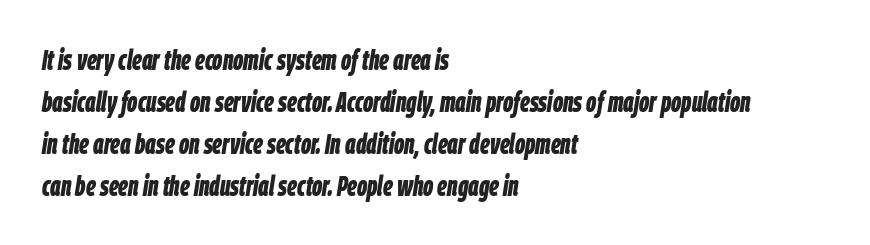
The space directly below the letters is spotless. Caption: bold face, heavy strokes. Would a proofreader flag this as italicized? Yes. Note the varied advance widths — an 'i' is clearly narrower than an 'm'.
